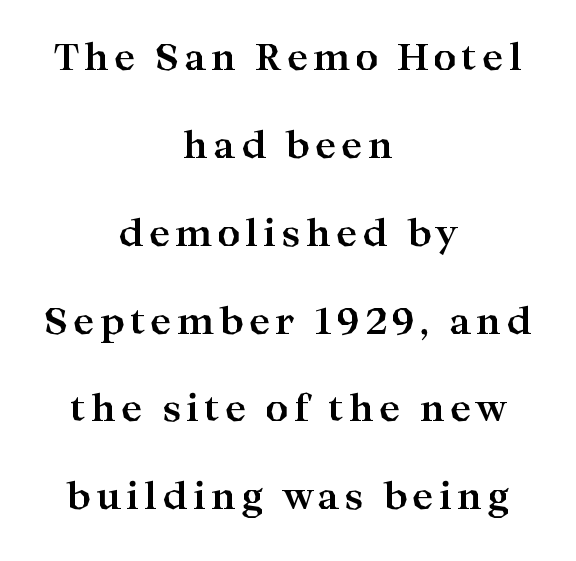
{"serif": "yes", "italic": "no", "bold": "yes", "weight": "bold", "width": "wide", "stroke_contrast": "high", "x_height": "medium", "monospaced": "no", "underline": "no", "align": "center", "line_spacing": "loose", "line_spacing_ratio": 2.44, "glyph_px": 36}
